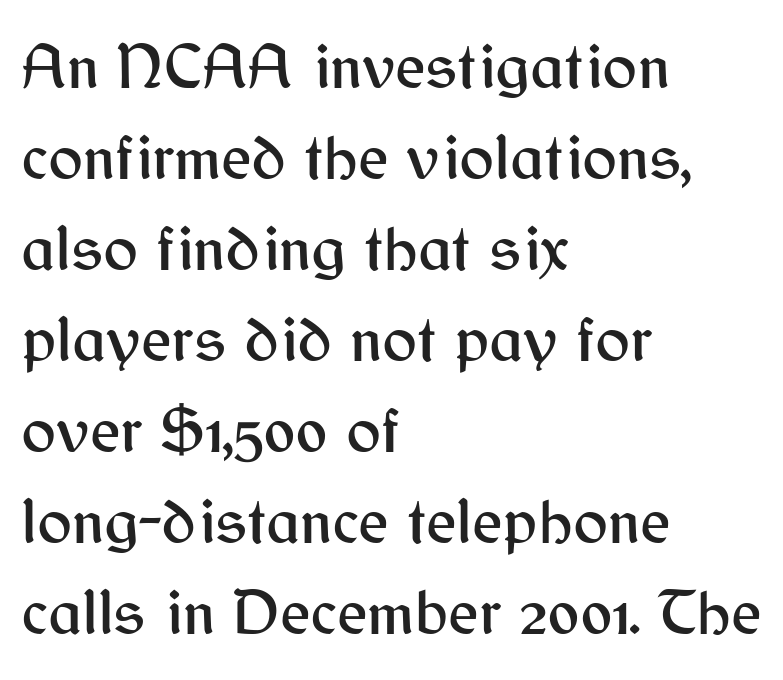
{"serif": "no", "italic": "no", "width": "normal", "stroke_contrast": "medium", "x_height": "medium", "monospaced": "no", "underline": "no", "align": "left", "line_spacing": "normal", "line_spacing_ratio": 1.4, "letter_spacing": "normal", "letter_spacing_em": 0.0, "glyph_px": 65}
